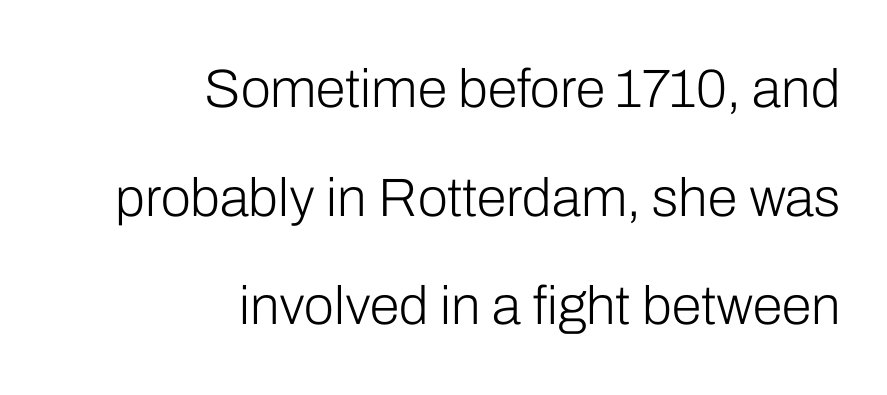
{"serif": "no", "italic": "no", "bold": "no", "weight": "light", "width": "normal", "stroke_contrast": "low", "x_height": "medium", "monospaced": "no", "underline": "no", "align": "right", "line_spacing": "loose", "line_spacing_ratio": 2.01, "letter_spacing": "normal", "letter_spacing_em": 0.0, "glyph_px": 54}
